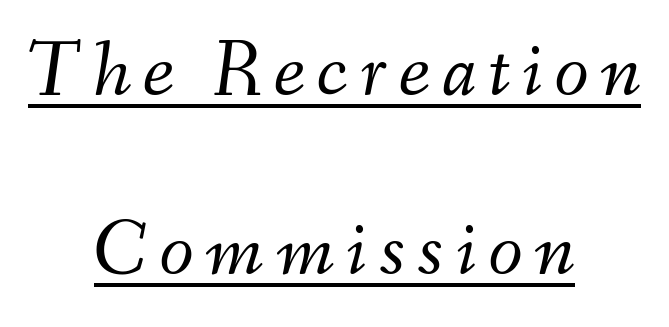
{"italic": "yes", "lean": "right", "slant_degrees": 9, "bold": "no", "weight": "light", "width": "normal", "stroke_contrast": "medium", "x_height": "small", "monospaced": "no", "underline": "yes", "align": "center", "line_spacing": "loose", "line_spacing_ratio": 2.27, "glyph_px": 79}
